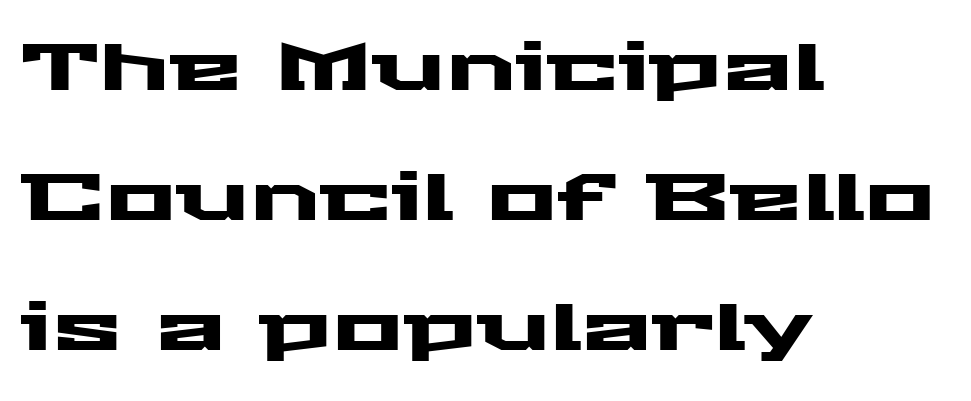
Q: Is the text italic (slanted)? A: No, it is upright.
Q: Is the typeface a serif or a sans-serif typeface? A: Sans-serif.
Q: Is the text underlined? A: No.
Q: How is the paragraph aligned? A: Left-aligned.
Q: Is the spacing between letters normal or unusually wide? A: Normal.
Q: Is the spacing between lines tight, normal or loose? A: Loose.
Q: Width (condensed, normal, or wide)? A: Wide.
Q: Stroke contrast? A: Medium.
Q: x-height? A: Medium.
Q: Monospaced? A: No.
